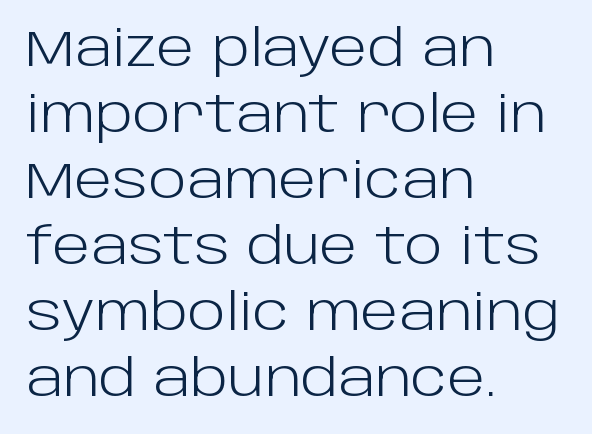
The image shows 50 px light sans-serif type, upright; set left-aligned, normal line spacing (1.32x), normal letter spacing, not underlined; low stroke contrast and a large x-height.
